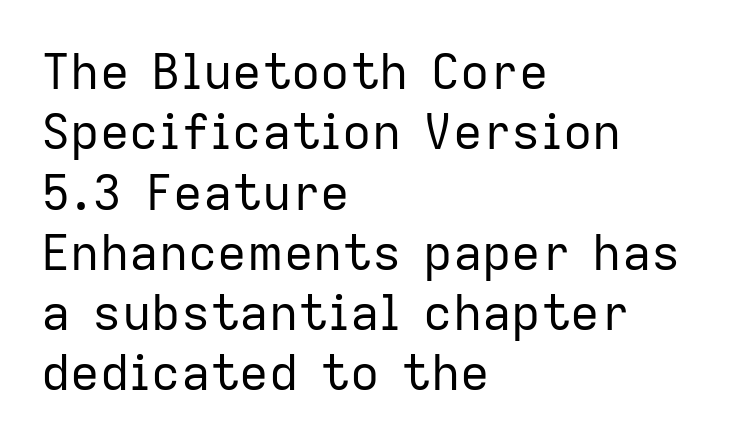
Check where the strokes stop: nothing finishes them off — pure sans. Ascenders rise straight up at ninety degrees. The letters look calm and open, with moderate or lighter stems. A clean baseline with only descenders dipping below it.
